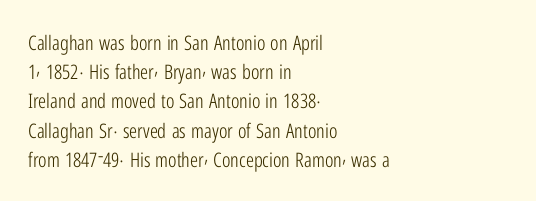
The image shows 20 px text type, upright; set left-aligned, normal line spacing (1.46x), normal letter spacing, not underlined.
